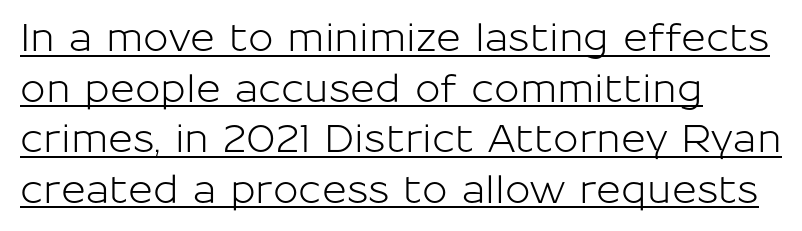
{"serif": "no", "italic": "no", "width": "normal", "stroke_contrast": "low", "x_height": "medium", "monospaced": "no", "underline": "yes", "align": "left", "line_spacing": "normal", "line_spacing_ratio": 1.33, "letter_spacing": "normal", "letter_spacing_em": 0.0, "glyph_px": 38}
